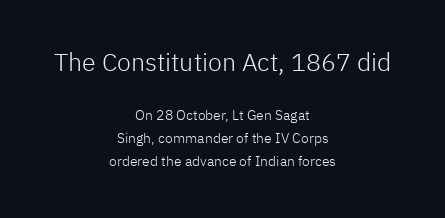
A quiet, ordinary-to-light weight characterises the typeface. Which margin do the lines hug? Neither — every line sits in the middle. Is there any slant? The stems are plumb. One glance says typical: line gaps are just what's usual. Anything drawn beneath the words? Only blank space. Honestly, the letter spacing is just normal — you wouldn't notice it.
